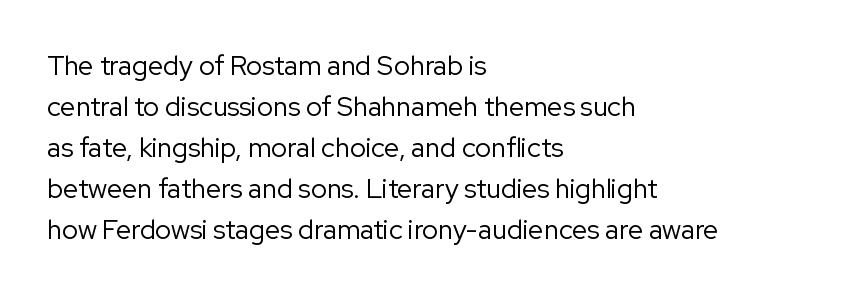
On a weight scale, this lands at 450 or below. The passage shown has conventional tracking throughout. A normal amount of white space separates one row of letters from the next. The rag falls on the right side of this text block.
